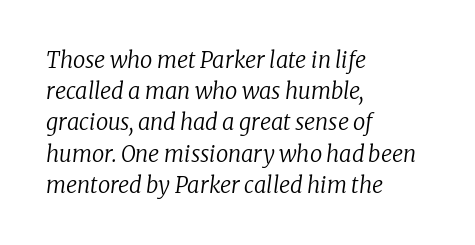
The tracking reads as untouched default to a designer's eye. Summary of vertical rhythm: regular, with standard interline spacing. Weight: in the light-to-regular range. One-word summary of the alignment: left.
